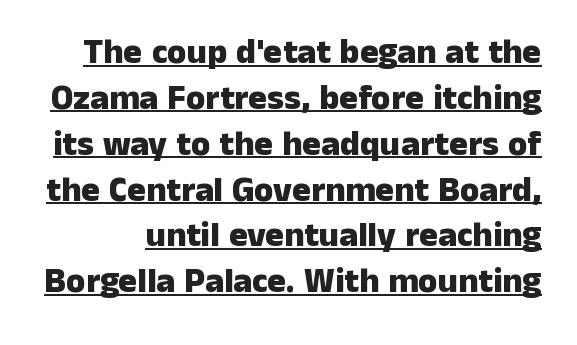
The image shows 35 px heavy sans-serif type, upright; set normal line spacing (1.31x), normal letter spacing, underlined; low stroke contrast and a medium x-height.
